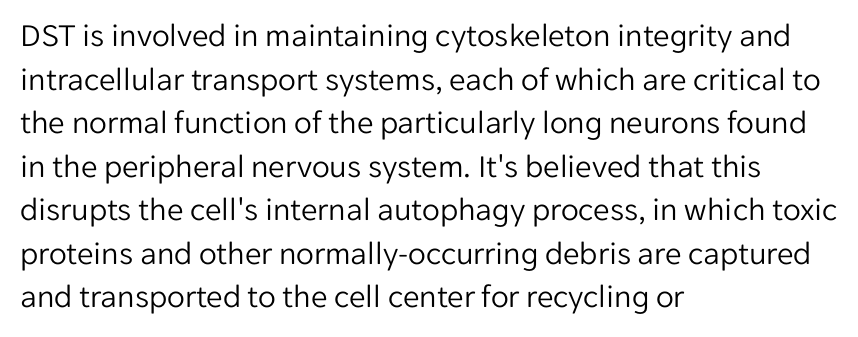
Q: Is the text bold? A: No.
Q: Is the text italic (slanted)? A: No, it is upright.
Q: Is the typeface a serif or a sans-serif typeface? A: Sans-serif.
Q: Is the text underlined? A: No.
Q: How is the paragraph aligned? A: Left-aligned.
Q: Is the spacing between letters normal or unusually wide? A: Normal.
Q: Is the spacing between lines tight, normal or loose? A: Normal.
Q: Width (condensed, normal, or wide)? A: Normal.
Q: Stroke contrast? A: Low.
Q: x-height? A: Medium.
Q: Monospaced? A: No.
